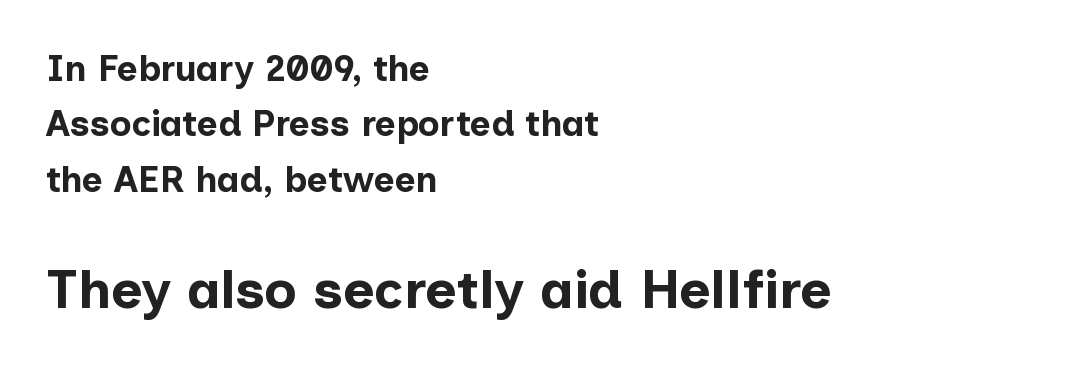
{"serif": "no", "italic": "no", "bold": "yes", "weight": "bold", "width": "normal", "stroke_contrast": "low", "x_height": "medium", "monospaced": "no", "underline": "no", "align": "left", "line_spacing": "normal", "line_spacing_ratio": 1.54, "letter_spacing": "normal", "letter_spacing_em": 0.0, "larger_block": "second", "size_ratio": 1.5, "glyph_px": 54}
